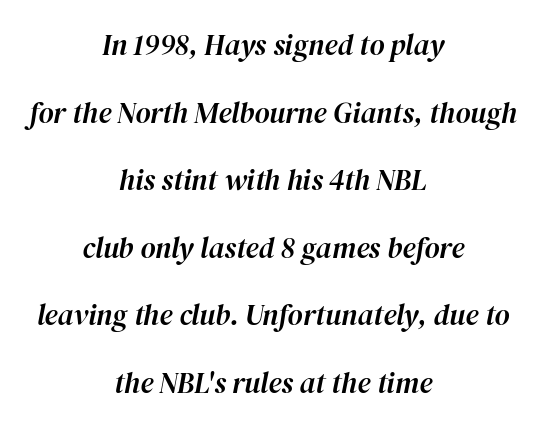
The image shows 29 px text type, italic (leaning right); set centered, loose line spacing (2.33x), normal letter spacing, not underlined; high stroke contrast and a medium x-height.
